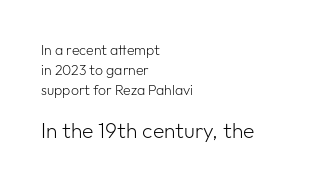
Q: Is the text bold? A: No.
Q: Is the text italic (slanted)? A: No, it is upright.
Q: Is the text underlined? A: No.
Q: How is the paragraph aligned? A: Left-aligned.
Q: Is the spacing between letters normal or unusually wide? A: Normal.
Q: Is the spacing between lines tight, normal or loose? A: Normal.
Q: Which block of text is set in a larger size, the first (top) or the second (bottom)? A: The second (bottom) one.
